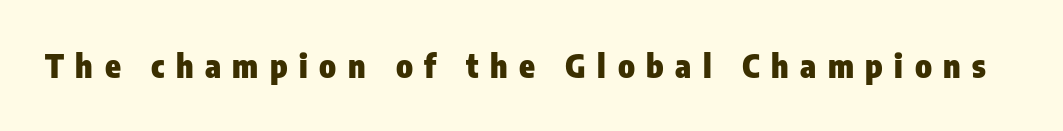
The image shows 32 px heavy, condensed sans-serif type, upright; set unusually wide letter spacing (+0.36 em), not underlined; low stroke contrast and a medium x-height.
